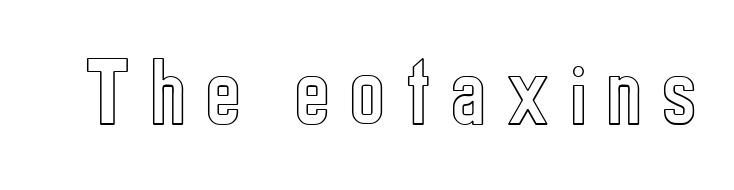
{"italic": "no", "width": "condensed", "x_height": "medium", "monospaced": "no", "underline": "no", "letter_spacing": "wide", "letter_spacing_em": 0.25, "glyph_px": 76}
